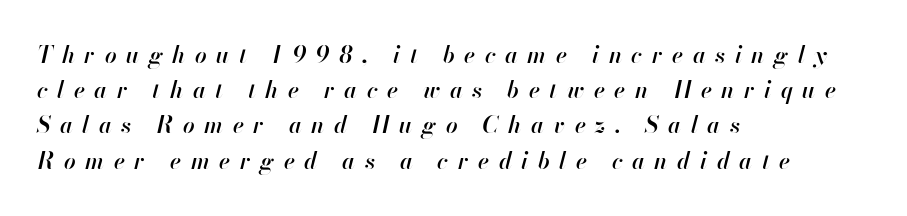
The image shows 23 px text type, italic (leaning right); set left-aligned, normal line spacing (1.53x), unusually wide letter spacing (+0.42 em), not underlined.
